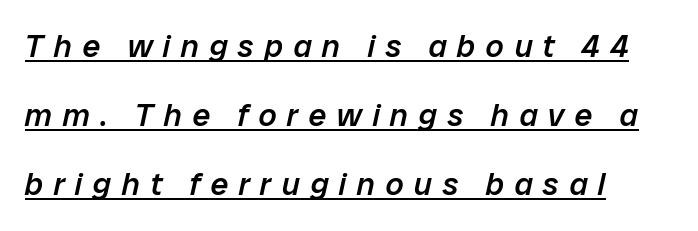
The image shows 32 px semibold type, italic (leaning right); set left-aligned, loose line spacing (2.16x), unusually wide letter spacing (+0.32 em), underlined; low stroke contrast and a medium x-height.
